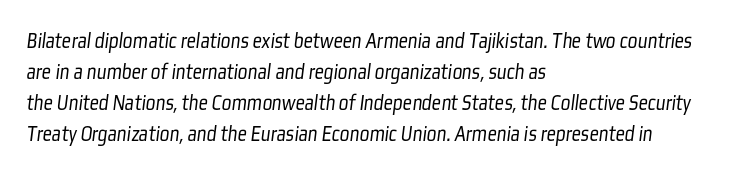
Q: Is the text bold? A: No.
Q: Is the text underlined? A: No.
Q: How is the paragraph aligned? A: Left-aligned.
Q: Is the spacing between letters normal or unusually wide? A: Normal.
Q: Is the spacing between lines tight, normal or loose? A: Normal.
